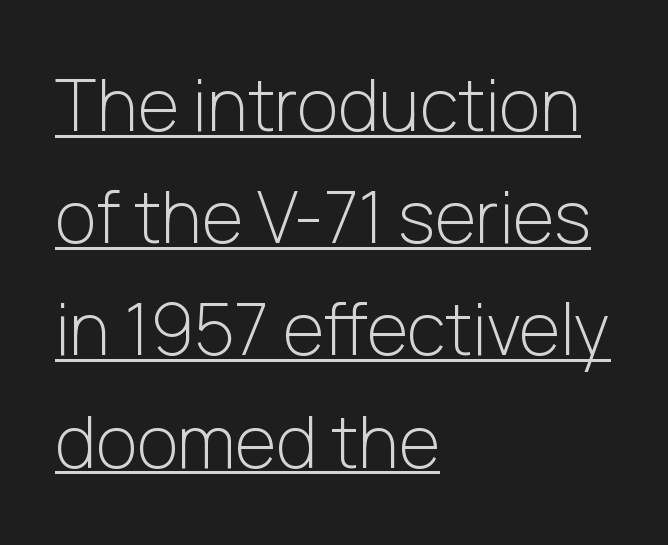
Q: Is the text bold? A: No.
Q: Is the text italic (slanted)? A: No, it is upright.
Q: Is the typeface a serif or a sans-serif typeface? A: Sans-serif.
Q: Is the text underlined? A: Yes.
Q: How is the paragraph aligned? A: Left-aligned.
Q: Is the spacing between letters normal or unusually wide? A: Normal.
Q: Is the spacing between lines tight, normal or loose? A: Normal.
Q: Width (condensed, normal, or wide)? A: Normal.
Q: Stroke contrast? A: Low.
Q: x-height? A: Medium.
Q: Monospaced? A: No.
